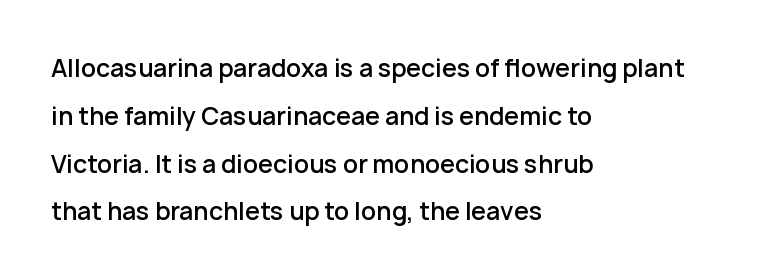
The image shows 24 px text type, upright; set left-aligned, loose line spacing (1.99x), normal letter spacing, not underlined.
